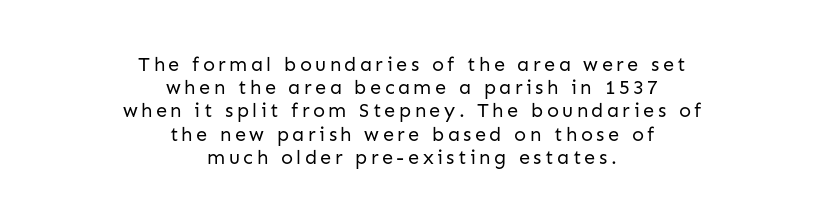
Teacher's note: observe the equal gaps on both sides — that is centered alignment. Nothing heavy about these letters — not bold at all. Any mark beneath the type? The region is blank. The lettering holds an erect, upright posture throughout.
